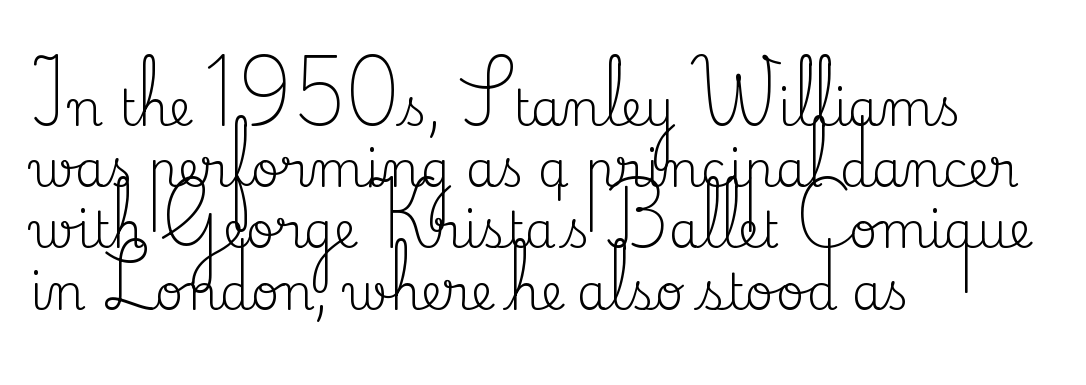
Q: Is the text bold? A: No.
Q: Is the text italic (slanted)? A: No, it is upright.
Q: Is the typeface a serif or a sans-serif typeface? A: Serif.
Q: Is the text underlined? A: No.
Q: How is the paragraph aligned? A: Left-aligned.
Q: Is the spacing between letters normal or unusually wide? A: Normal.
Q: Is the spacing between lines tight, normal or loose? A: Normal.
Q: Width (condensed, normal, or wide)? A: Normal.
Q: Stroke contrast? A: Medium.
Q: x-height? A: Small.
Q: Monospaced? A: No.
